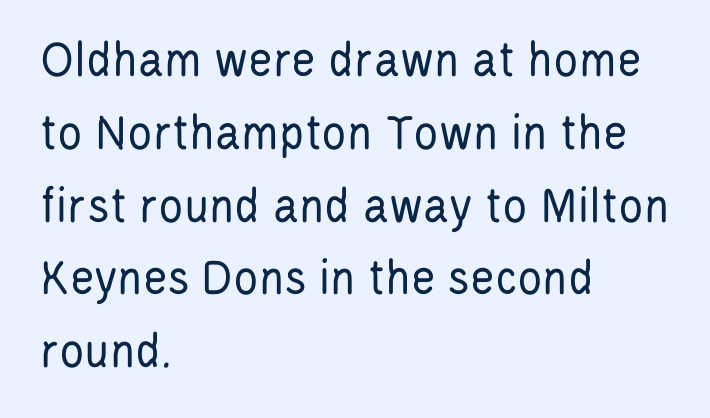
Q: Is the text bold? A: No.
Q: Is the text italic (slanted)? A: No, it is upright.
Q: Is the typeface a serif or a sans-serif typeface? A: Sans-serif.
Q: Is the text underlined? A: No.
Q: How is the paragraph aligned? A: Left-aligned.
Q: Is the spacing between letters normal or unusually wide? A: Normal.
Q: Is the spacing between lines tight, normal or loose? A: Normal.
Q: Width (condensed, normal, or wide)? A: Condensed.
Q: Stroke contrast? A: Low.
Q: x-height? A: Large.
Q: Monospaced? A: No.
